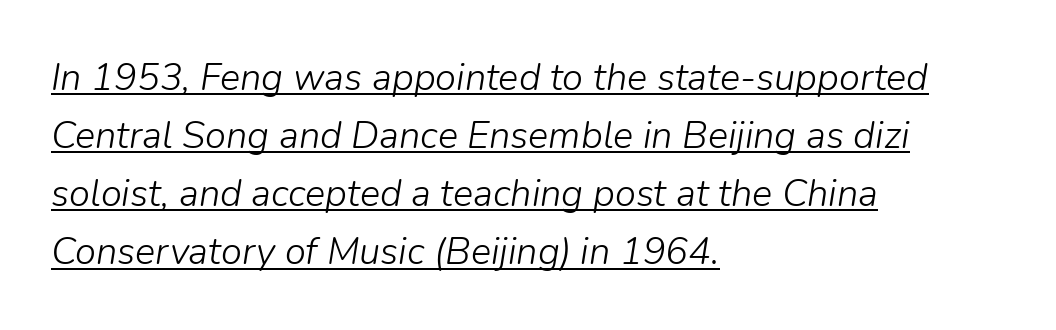
This reads as an unemphasized weight, regular at the heaviest. Spacing between characters is what you'd get straight out of the box. The lines are quadded left. Observe the lean: these are italic letterforms.
